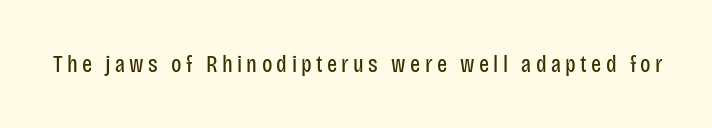
Q: Is the text bold? A: No.
Q: Is the text italic (slanted)? A: No, it is upright.
Q: Is the text underlined? A: No.
